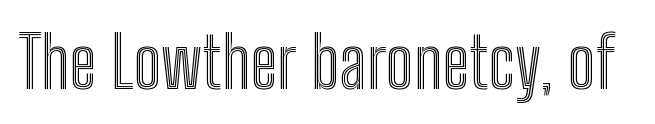
Q: Is the text italic (slanted)? A: No, it is upright.
Q: Is the text underlined? A: No.
Q: Is the spacing between letters normal or unusually wide? A: Normal.
Q: Width (condensed, normal, or wide)? A: Condensed.
Q: x-height? A: Medium.
Q: Monospaced? A: No.
